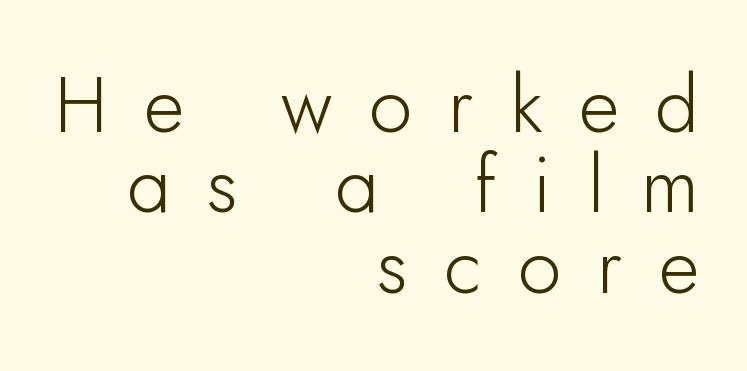
The face used here is proportionally spaced, like ordinary book or web type. Right-aligned paragraph, ragged on the left. Clear beneath every line of the passage. Here the glyphs are tracked loosely, breaking word shapes into spaced letters. Leading is clearly below the norm, producing a dense column. Vertical strokes here are truly vertical.
